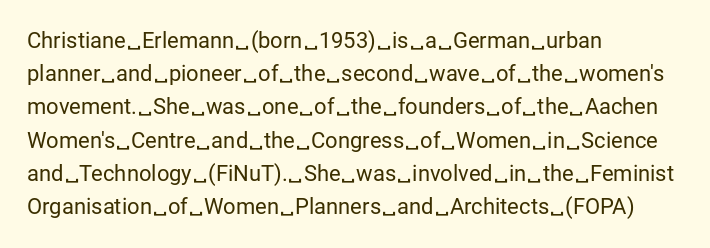
{"italic": "no", "bold": "no", "underline": "no", "align": "left", "line_spacing": "normal", "line_spacing_ratio": 1.51, "letter_spacing": "normal", "letter_spacing_em": 0.0, "glyph_px": 22}
